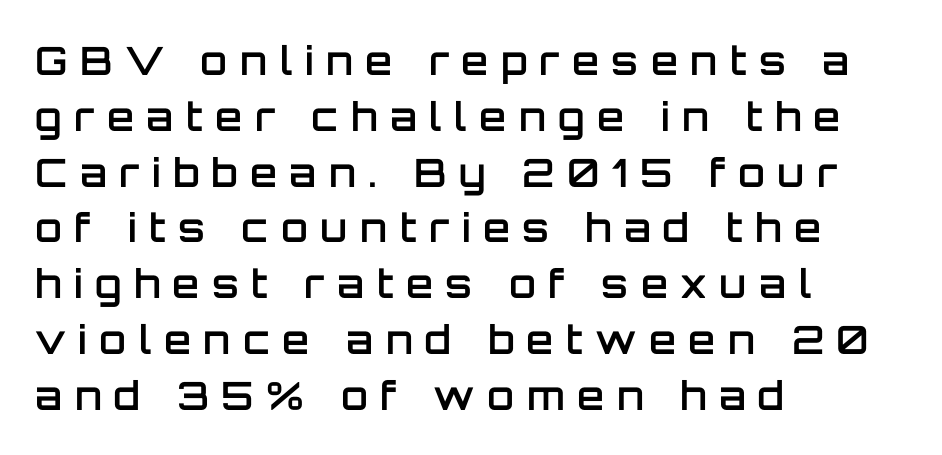
{"serif": "no", "italic": "no", "bold": "semi", "weight": "semibold", "width": "normal", "stroke_contrast": "low", "x_height": "large", "monospaced": "no", "underline": "no", "align": "left", "line_spacing": "normal", "line_spacing_ratio": 1.43, "letter_spacing": "wide", "letter_spacing_em": 0.32, "glyph_px": 39}
